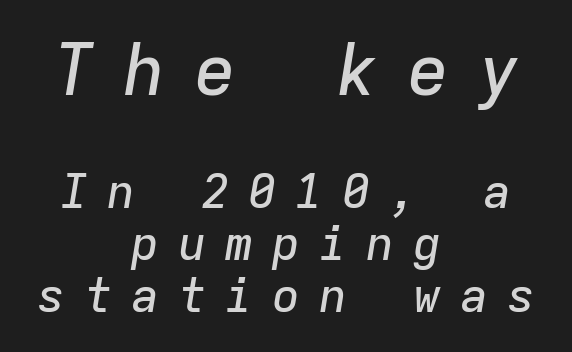
{"italic": "yes", "lean": "right", "slant_degrees": 9, "width": "normal", "stroke_contrast": "low", "x_height": "medium", "monospaced": "yes", "underline": "no", "align": "center", "line_spacing": "tight", "line_spacing_ratio": 1.11, "letter_spacing": "wide", "letter_spacing_em": 0.4, "larger_block": "first", "size_ratio": 1.51, "glyph_px": 71}
